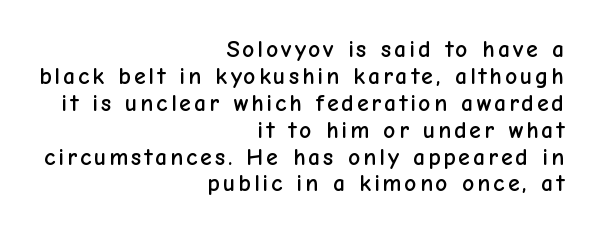
{"italic": "no", "underline": "no", "align": "right", "line_spacing": "tight", "line_spacing_ratio": 1.12, "glyph_px": 24}
